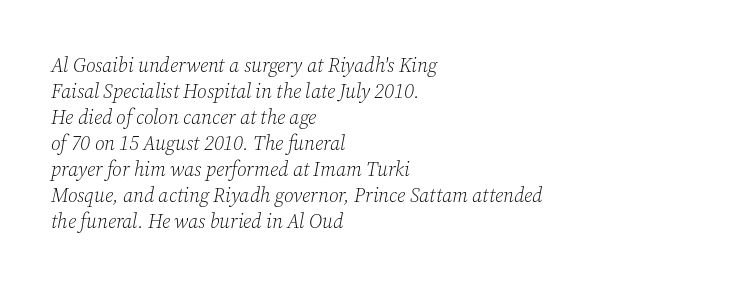
Q: Is the text bold? A: No.
Q: Is the text italic (slanted)? A: Yes, it leans right by about 12 degrees.
Q: Is the text underlined? A: No.
Q: How is the paragraph aligned? A: Left-aligned.
Q: Is the spacing between letters normal or unusually wide? A: Normal.
Q: Is the spacing between lines tight, normal or loose? A: Normal.
